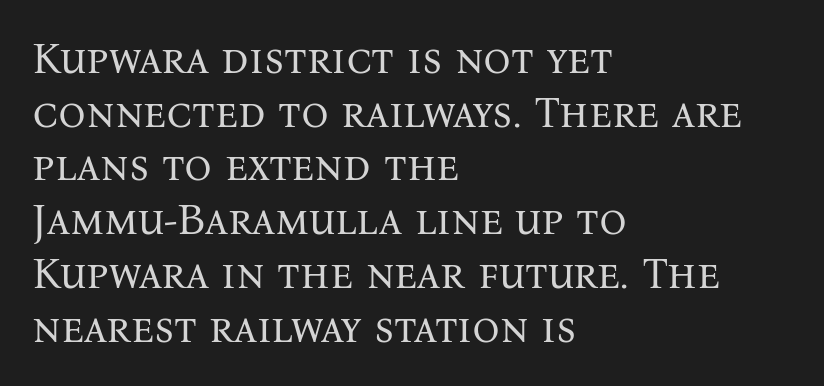
{"serif": "yes", "italic": "no", "bold": "no", "weight": "regular", "width": "normal", "stroke_contrast": "medium", "x_height": "medium", "monospaced": "no", "underline": "no", "align": "left", "line_spacing": "normal", "line_spacing_ratio": 1.25, "letter_spacing": "normal", "letter_spacing_em": 0.0, "glyph_px": 43}
